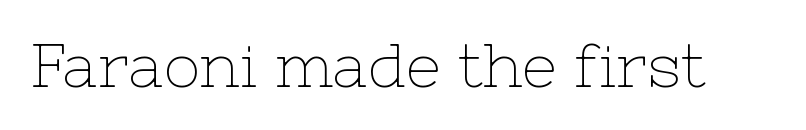
{"serif": "yes", "italic": "no", "bold": "no", "weight": "thin", "width": "normal", "stroke_contrast": "low", "x_height": "medium", "monospaced": "no", "underline": "no", "letter_spacing": "normal", "letter_spacing_em": 0.0, "glyph_px": 61}
